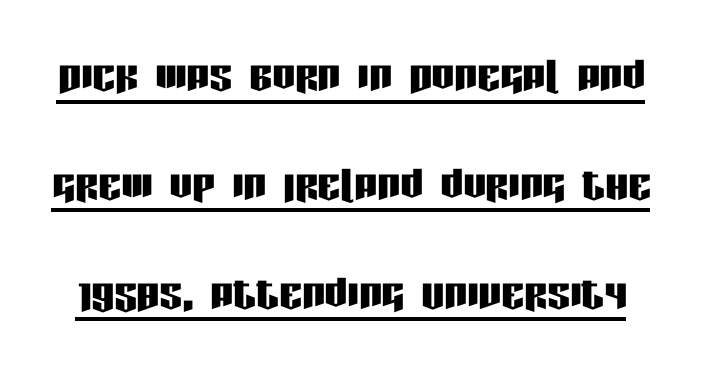
The letters advance in unequal steps, a hallmark of proportional type. Here the glyphs are tracked normally, forming tight word shapes. The lettering is marked with a stroke running underneath it. These lines stand farther apart than default settings would place them. This is the regular roman posture of the typeface.
